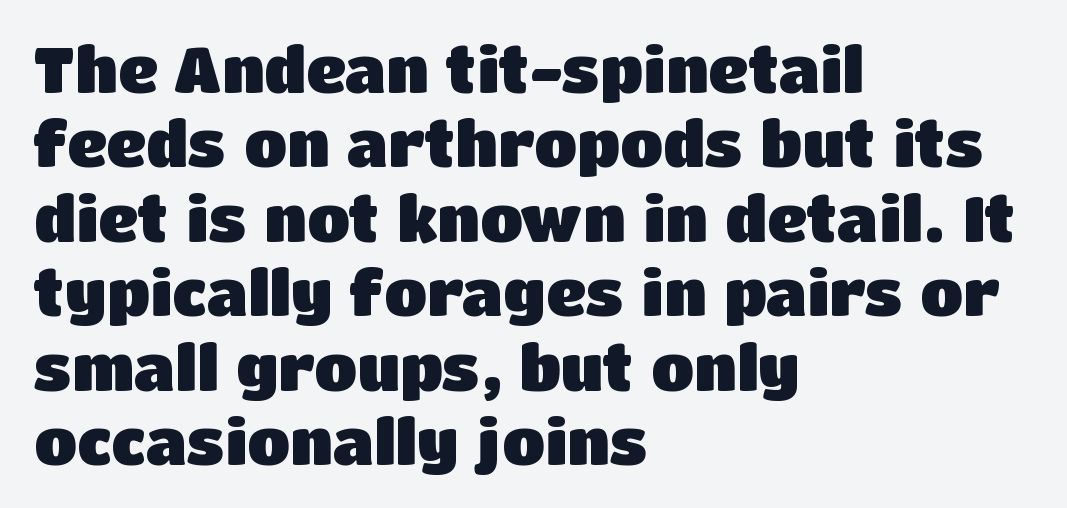
Q: Is the text bold? A: Yes.
Q: Is the text italic (slanted)? A: No, it is upright.
Q: Is the typeface a serif or a sans-serif typeface? A: Sans-serif.
Q: Is the text underlined? A: No.
Q: How is the paragraph aligned? A: Left-aligned.
Q: Is the spacing between letters normal or unusually wide? A: Normal.
Q: Width (condensed, normal, or wide)? A: Normal.
Q: Stroke contrast? A: Low.
Q: x-height? A: Large.
Q: Monospaced? A: No.
